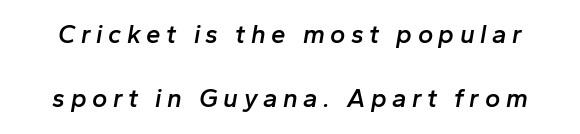
The words here are not underlined. If you drew a line through each stem, it would be angled. Observe the wide spacing: letters keep a clear distance from each other. Vertical spacing — loose. Firm but not heavy-handed strokes: this text is semibold.
